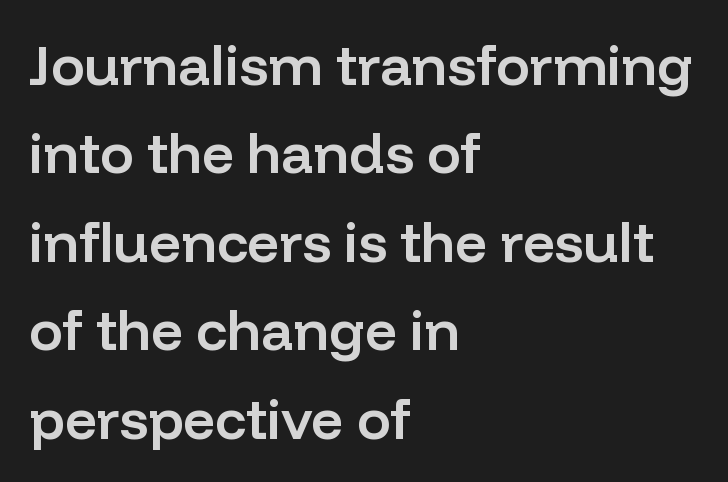
The image shows 56 px semibold sans-serif type, upright; set left-aligned, normal line spacing (1.58x), normal letter spacing, not underlined; low stroke contrast and a medium x-height.
